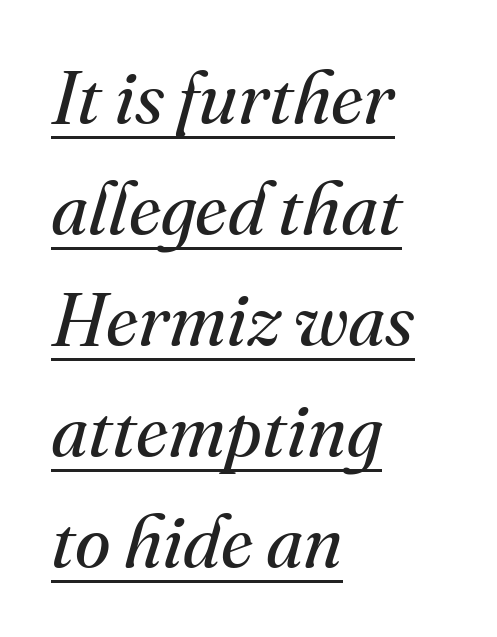
{"serif": "yes", "italic": "yes", "lean": "right", "slant_degrees": 16, "bold": "no", "weight": "regular", "width": "normal", "stroke_contrast": "medium", "x_height": "small", "monospaced": "no", "underline": "yes", "align": "left", "line_spacing": "normal", "line_spacing_ratio": 1.52, "letter_spacing": "normal", "letter_spacing_em": 0.0, "glyph_px": 73}
